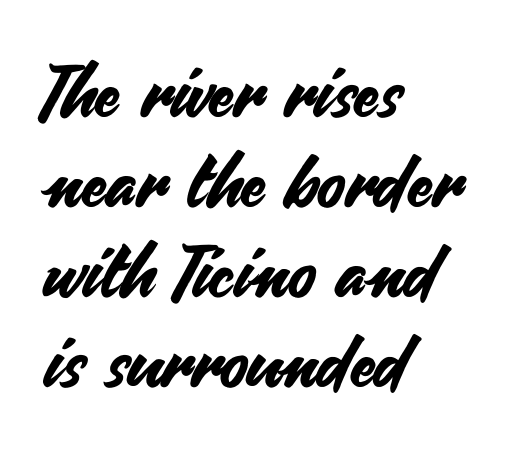
{"serif": "no", "width": "normal", "stroke_contrast": "medium", "x_height": "small", "monospaced": "no", "underline": "no", "align": "left", "line_spacing": "normal", "line_spacing_ratio": 1.25, "letter_spacing": "normal", "letter_spacing_em": 0.0, "glyph_px": 72}
